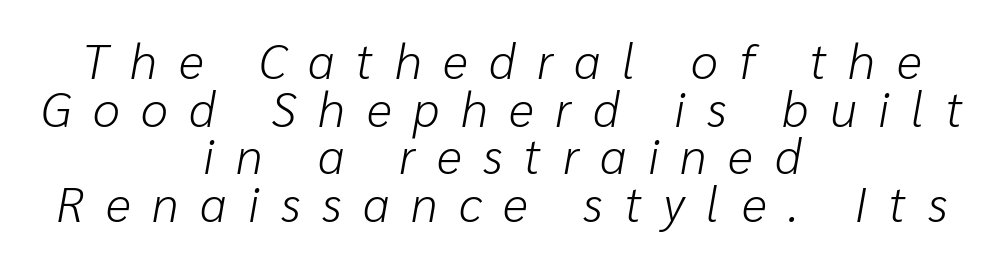
The passage shown leans; its letterforms are oblique. Think of a printed novel: that variable character pitch is what you see here. How are the letters spaced? Widely, with obvious added tracking. Reading down the block, each line starts at a different indent, mirrored at its end.
